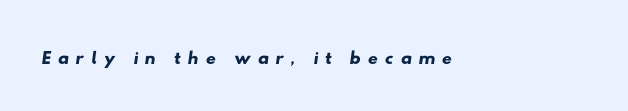
{"serif": "no", "width": "wide", "stroke_contrast": "low", "x_height": "small", "monospaced": "no", "underline": "no", "letter_spacing": "wide", "letter_spacing_em": 0.23, "glyph_px": 28}
